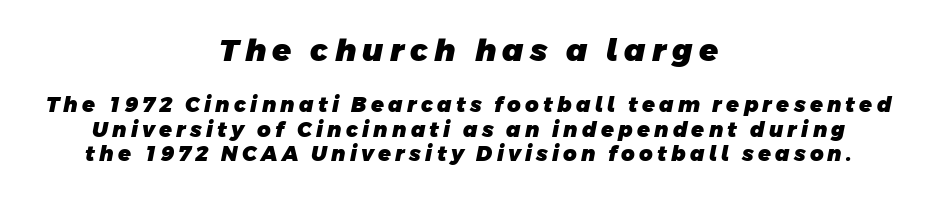
Q: Is the text bold? A: Yes.
Q: Is the typeface a serif or a sans-serif typeface? A: Sans-serif.
Q: Is the text underlined? A: No.
Q: How is the paragraph aligned? A: Centered.
Q: Is the spacing between letters normal or unusually wide? A: Unusually wide.
Q: Is the spacing between lines tight, normal or loose? A: Tight.
Q: Which block of text is set in a larger size, the first (top) or the second (bottom)? A: The first (top) one.
Q: Width (condensed, normal, or wide)? A: Normal.
Q: Stroke contrast? A: Low.
Q: x-height? A: Large.
Q: Monospaced? A: No.
